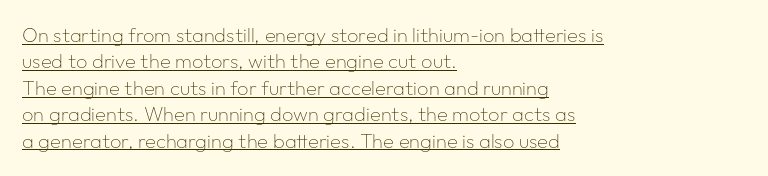
These lines sit exactly where default settings would place them. What decoration does the sample have? An underline. Glyph-to-glyph distance matches everyday printed text. Nope, not italic — everything's standing straight. Each line starts at the same left margin while the right side varies.
